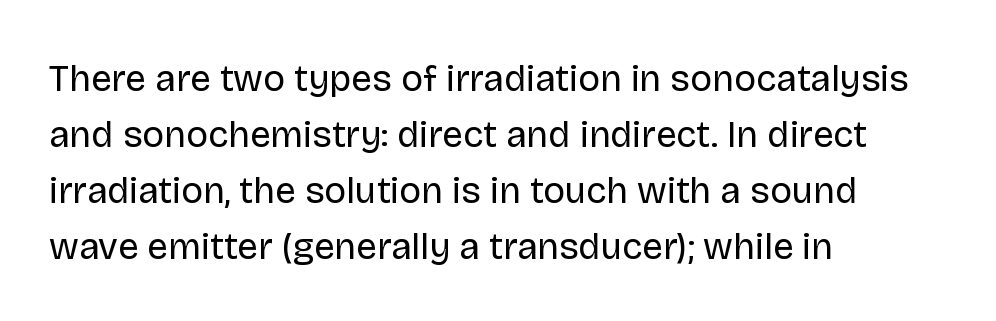
Q: Is the text bold? A: No.
Q: Is the text italic (slanted)? A: No, it is upright.
Q: Is the typeface a serif or a sans-serif typeface? A: Sans-serif.
Q: Is the text underlined? A: No.
Q: How is the paragraph aligned? A: Left-aligned.
Q: Is the spacing between letters normal or unusually wide? A: Normal.
Q: Is the spacing between lines tight, normal or loose? A: Normal.
Q: Width (condensed, normal, or wide)? A: Normal.
Q: Stroke contrast? A: Low.
Q: x-height? A: Large.
Q: Monospaced? A: No.
